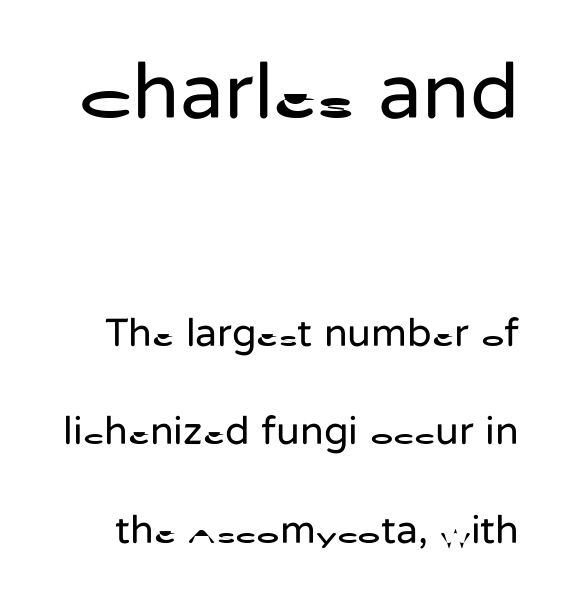
In terms of posture, this sample is upright. Letters rest on an invisible, unmarked baseline. Each word holds together tightly as a unit, with standard inter-letter gaps. Regarding serifs, this sample does without them.
